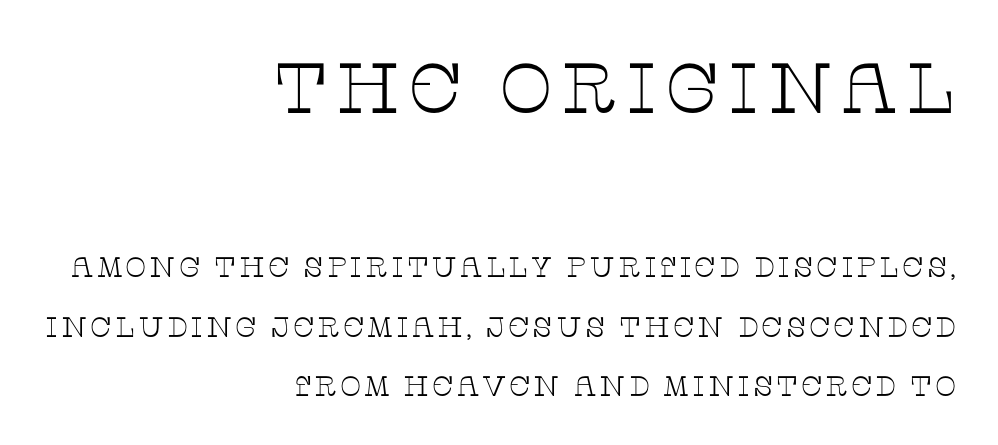
Lines of text with bare space underneath. The strokes are not fattened; the text isn't bold. Examine the stroke ends and you'll spot serifs. A roman cut, with each character standing at attention. Visually the block forms a straight wall on the right and a jagged coastline on the left.
